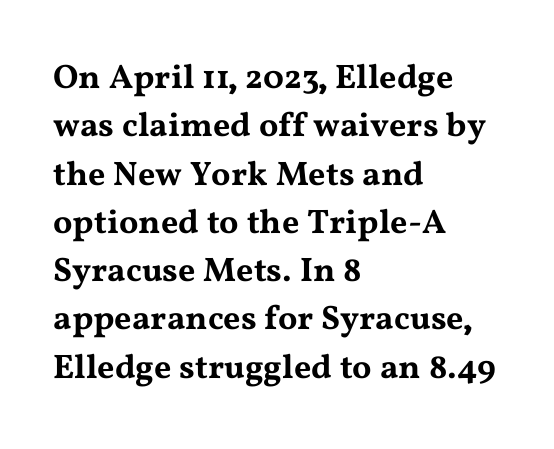
{"serif": "yes", "italic": "no", "width": "wide", "stroke_contrast": "medium", "x_height": "medium", "monospaced": "no", "underline": "no", "align": "left", "line_spacing": "normal", "line_spacing_ratio": 1.42, "letter_spacing": "normal", "letter_spacing_em": 0.0, "glyph_px": 34}
